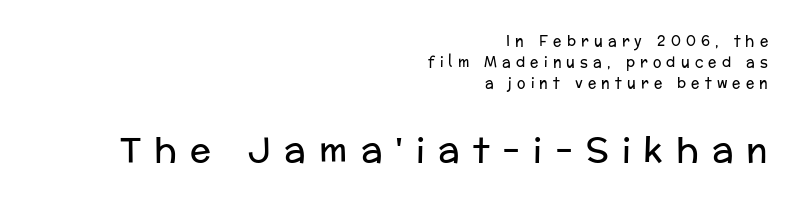
Q: Is the text bold? A: No.
Q: Is the text italic (slanted)? A: No, it is upright.
Q: Is the typeface a serif or a sans-serif typeface? A: Sans-serif.
Q: Is the text underlined? A: No.
Q: How is the paragraph aligned? A: Right-aligned.
Q: Is the spacing between letters normal or unusually wide? A: Unusually wide.
Q: Is the spacing between lines tight, normal or loose? A: Normal.
Q: Which block of text is set in a larger size, the first (top) or the second (bottom)? A: The second (bottom) one.
Q: Width (condensed, normal, or wide)? A: Normal.
Q: Stroke contrast? A: Low.
Q: x-height? A: Medium.
Q: Monospaced? A: No.
